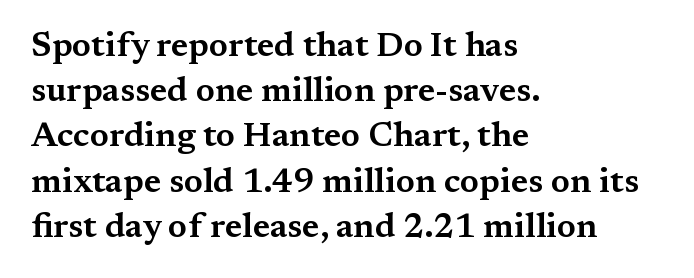
Q: Is the text italic (slanted)? A: No, it is upright.
Q: Is the typeface a serif or a sans-serif typeface? A: Serif.
Q: Is the text underlined? A: No.
Q: How is the paragraph aligned? A: Left-aligned.
Q: Is the spacing between letters normal or unusually wide? A: Normal.
Q: Is the spacing between lines tight, normal or loose? A: Normal.
Q: Width (condensed, normal, or wide)? A: Wide.
Q: Stroke contrast? A: Medium.
Q: x-height? A: Medium.
Q: Monospaced? A: No.
